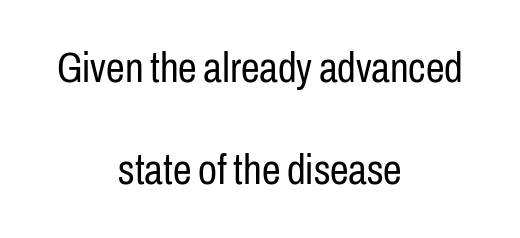
The image shows 42 px regular-weight, condensed sans-serif type, upright; set centered, loose line spacing (2.42x), normal letter spacing, not underlined; low stroke contrast and a medium x-height.
